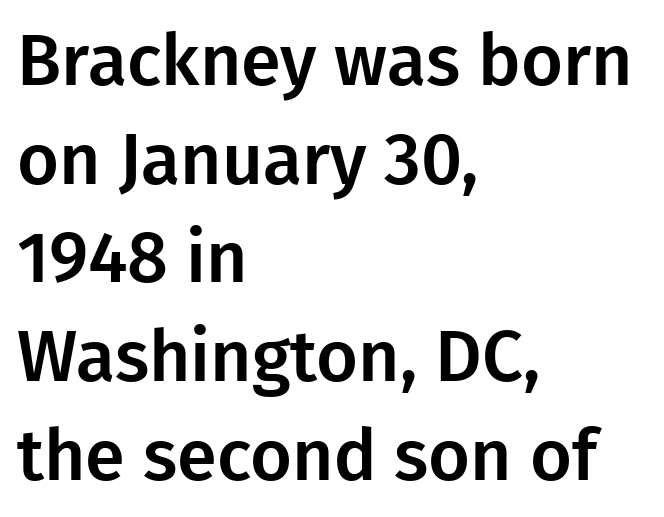
Q: Is the text italic (slanted)? A: No, it is upright.
Q: Is the typeface a serif or a sans-serif typeface? A: Sans-serif.
Q: Is the text underlined? A: No.
Q: How is the paragraph aligned? A: Left-aligned.
Q: Is the spacing between letters normal or unusually wide? A: Normal.
Q: Is the spacing between lines tight, normal or loose? A: Normal.
Q: Width (condensed, normal, or wide)? A: Normal.
Q: Stroke contrast? A: Low.
Q: x-height? A: Medium.
Q: Monospaced? A: No.
